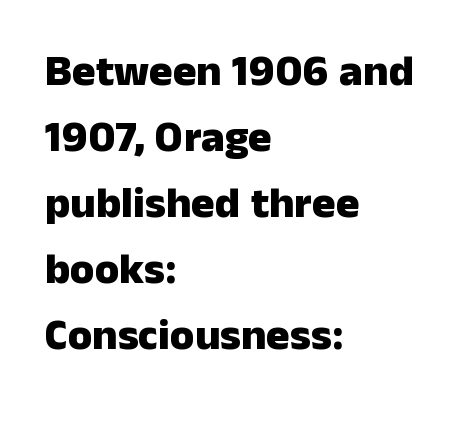
Each letter's strokes conclude bluntly, with no projecting serifs. Left-aligned paragraph, ragged on the right. Tall strokes in this sample are plumb rather than angled. The passage shown is typed in a proportional face where columns would drift. Each word holds together tightly as a unit, with standard inter-letter gaps. Clear beneath every line of the passage.
